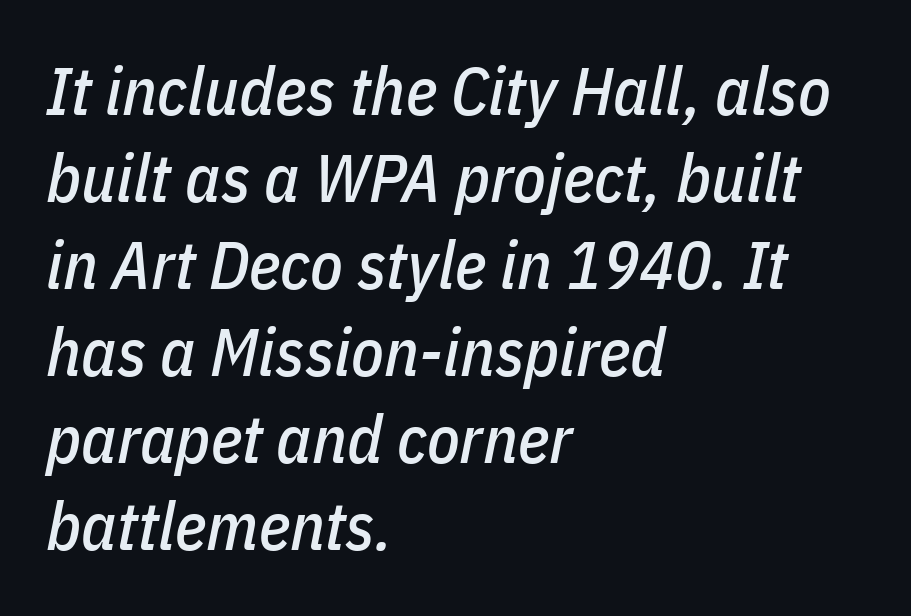
Q: Is the text italic (slanted)? A: Yes, it leans right by about 11 degrees.
Q: Is the text underlined? A: No.
Q: How is the paragraph aligned? A: Left-aligned.
Q: Is the spacing between letters normal or unusually wide? A: Normal.
Q: Is the spacing between lines tight, normal or loose? A: Normal.
Q: Width (condensed, normal, or wide)? A: Condensed.
Q: Stroke contrast? A: Low.
Q: x-height? A: Medium.
Q: Monospaced? A: No.
